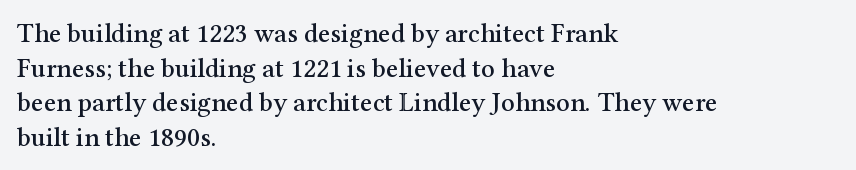
The image shows 27 px text type, upright; set left-aligned, normal line spacing (1.28x), normal letter spacing, not underlined.
